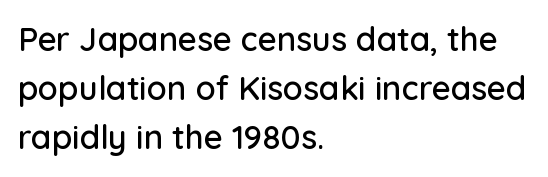
{"serif": "no", "italic": "no", "width": "normal", "stroke_contrast": "low", "x_height": "medium", "monospaced": "no", "underline": "no", "align": "left", "line_spacing": "normal", "line_spacing_ratio": 1.49, "letter_spacing": "normal", "letter_spacing_em": 0.0, "glyph_px": 33}
